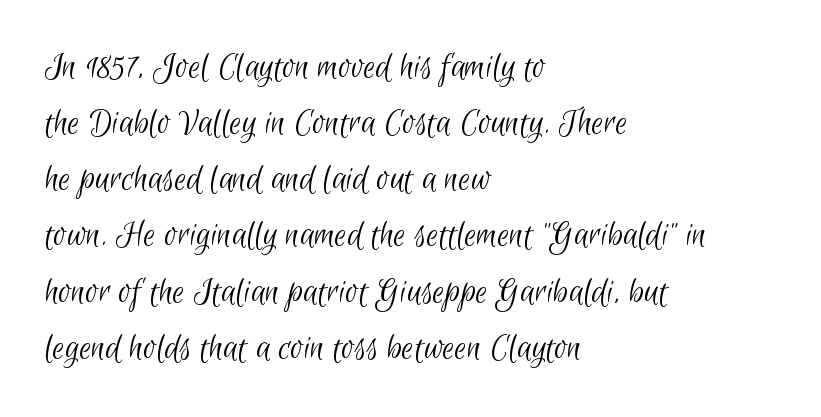
{"serif": "no", "bold": "no", "weight": "light", "width": "condensed", "stroke_contrast": "low", "x_height": "small", "monospaced": "no", "underline": "no", "align": "left", "line_spacing": "normal", "line_spacing_ratio": 1.44, "letter_spacing": "normal", "letter_spacing_em": 0.0, "glyph_px": 39}
